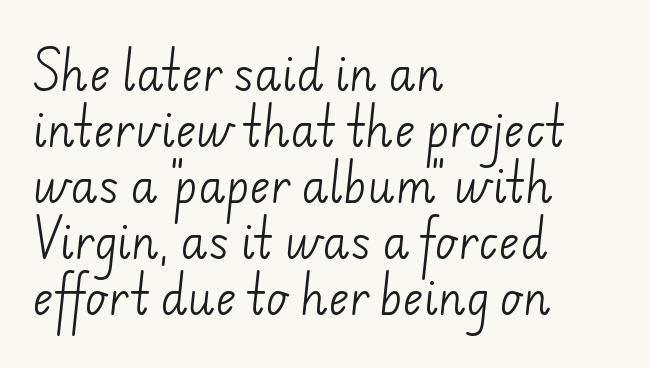
Q: Is the text bold? A: No.
Q: Is the typeface a serif or a sans-serif typeface? A: Sans-serif.
Q: Is the text underlined? A: No.
Q: How is the paragraph aligned? A: Left-aligned.
Q: Is the spacing between letters normal or unusually wide? A: Normal.
Q: Is the spacing between lines tight, normal or loose? A: Normal.
Q: Width (condensed, normal, or wide)? A: Normal.
Q: Stroke contrast? A: Low.
Q: x-height? A: Small.
Q: Monospaced? A: No.
